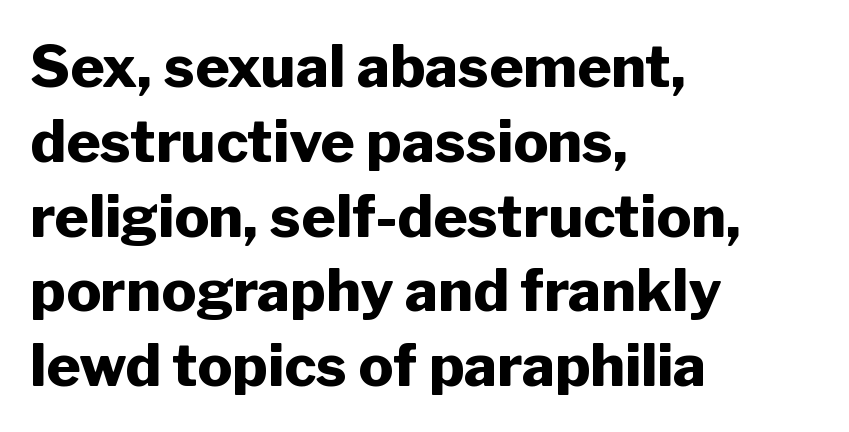
Vertical strokes here are truly vertical. Compared with a centered layout, this one pins lines to the left instead. Compared with typical body copy, the letter spacing here is the same. One glance says typical: line gaps are just what's usual. Each row of text sits above clean, open space.
